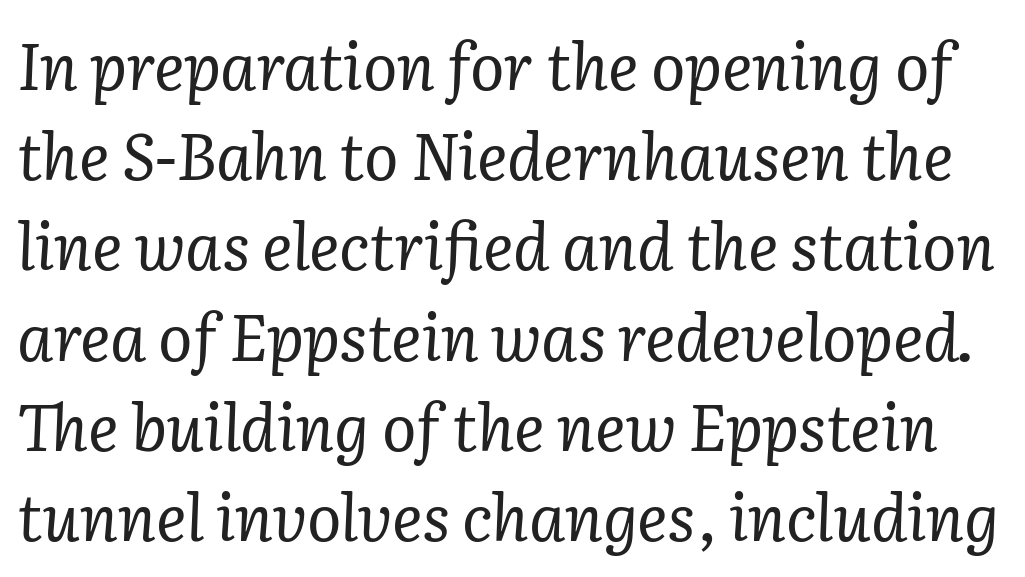
Q: Is the text bold? A: No.
Q: Is the text italic (slanted)? A: Yes, it leans right by about 2 degrees.
Q: Is the typeface a serif or a sans-serif typeface? A: Serif.
Q: Is the text underlined? A: No.
Q: Is the spacing between letters normal or unusually wide? A: Normal.
Q: Is the spacing between lines tight, normal or loose? A: Normal.
Q: Width (condensed, normal, or wide)? A: Normal.
Q: Stroke contrast? A: Low.
Q: x-height? A: Medium.
Q: Monospaced? A: No.
